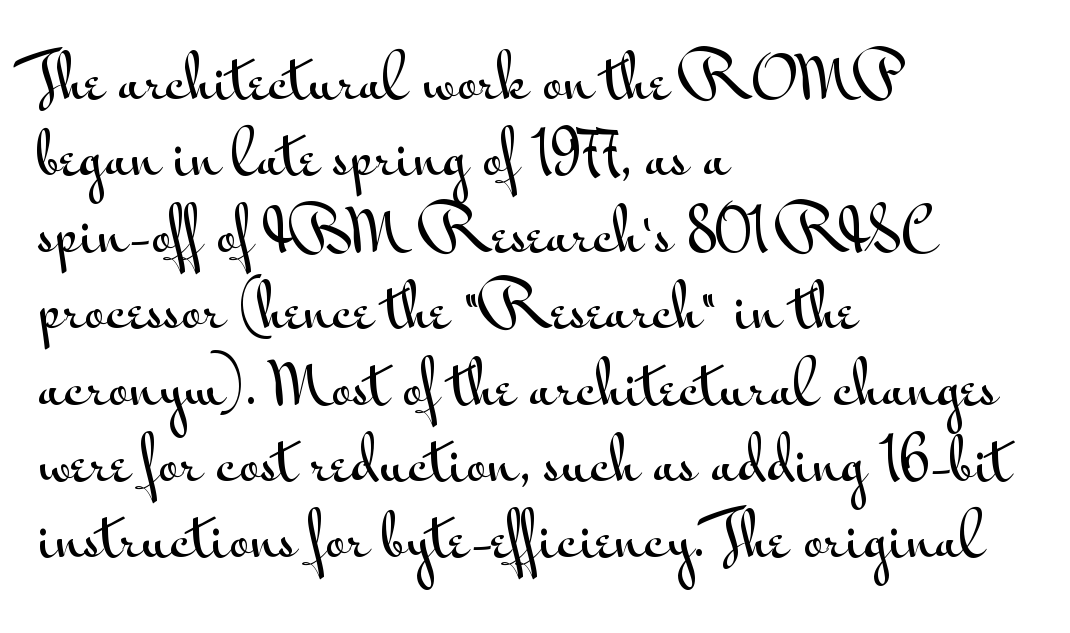
Q: Is the text italic (slanted)? A: Yes.
Q: Is the typeface a serif or a sans-serif typeface? A: Sans-serif.
Q: Is the text underlined? A: No.
Q: How is the paragraph aligned? A: Left-aligned.
Q: Is the spacing between letters normal or unusually wide? A: Normal.
Q: Is the spacing between lines tight, normal or loose? A: Normal.
Q: Width (condensed, normal, or wide)? A: Wide.
Q: Stroke contrast? A: Medium.
Q: x-height? A: Small.
Q: Monospaced? A: No.
